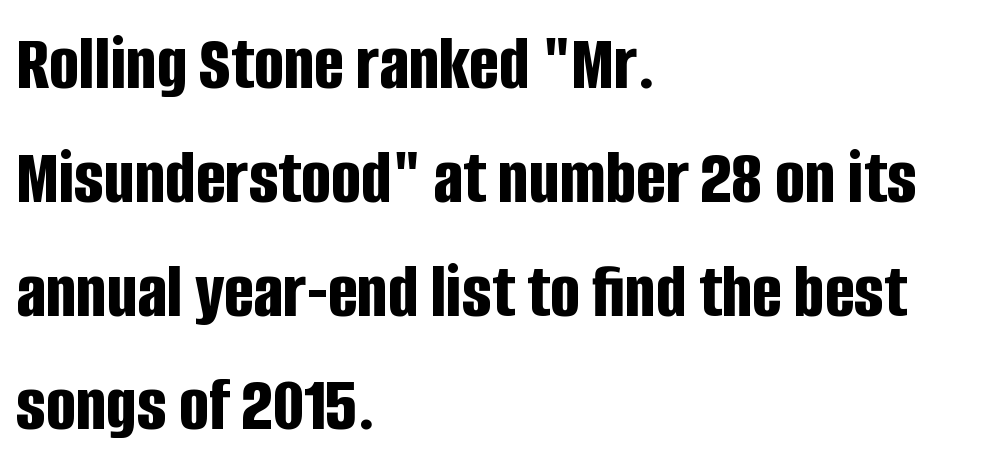
{"serif": "no", "italic": "no", "bold": "yes", "weight": "bold", "width": "condensed", "stroke_contrast": "low", "x_height": "large", "monospaced": "no", "underline": "no", "align": "left", "line_spacing": "normal", "line_spacing_ratio": 1.44, "letter_spacing": "normal", "letter_spacing_em": 0.0, "glyph_px": 79}
